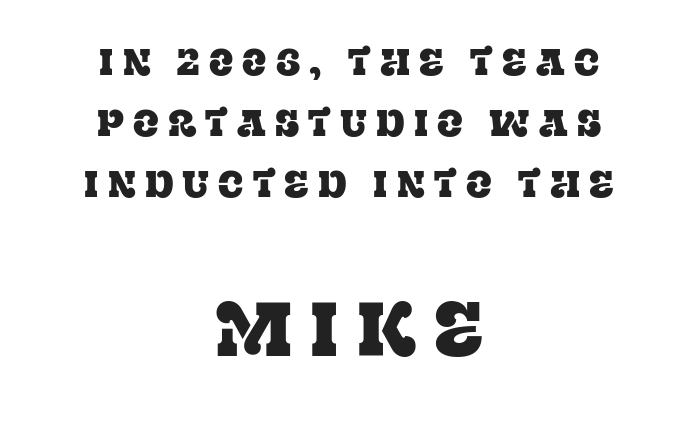
The image shows 76 px serif type, upright; set centered, normal line spacing (1.6x), unusually wide letter spacing (+0.24 em), not underlined; the second (bottom) block is 2.0x larger; low stroke contrast and a large x-height.
